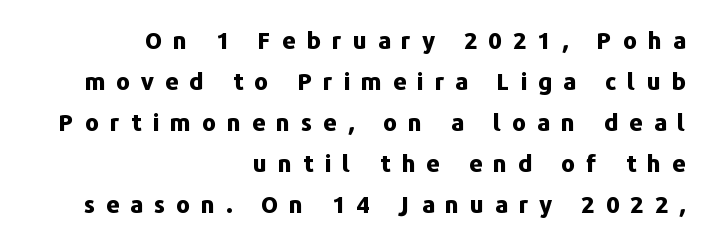
The image shows 24 px bold type, upright; set right-aligned, line spacing 1.71x, unusually wide letter spacing (+0.45 em), not underlined.
